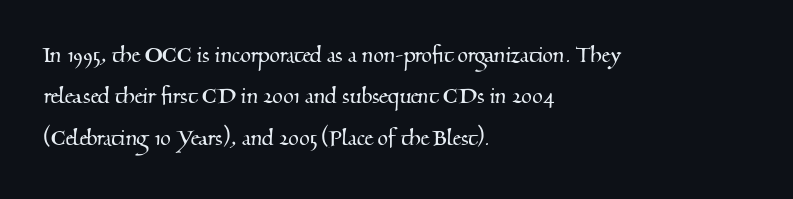
{"underline": "no", "align": "left", "line_spacing": "normal", "line_spacing_ratio": 1.53, "letter_spacing": "normal", "letter_spacing_em": 0.0, "glyph_px": 27}
